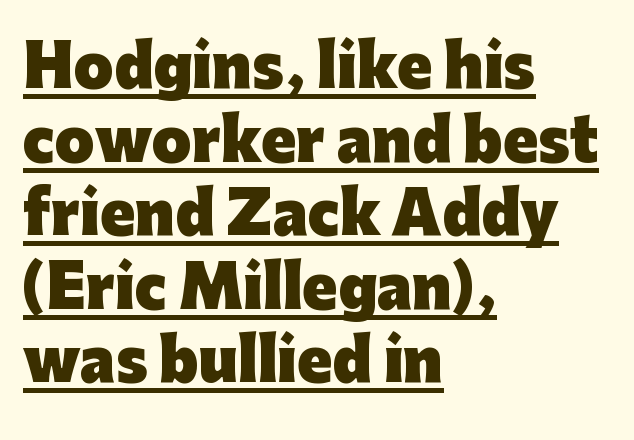
Q: Is the text bold? A: Yes.
Q: Is the text italic (slanted)? A: No, it is upright.
Q: Is the typeface a serif or a sans-serif typeface? A: Sans-serif.
Q: Is the text underlined? A: Yes.
Q: How is the paragraph aligned? A: Left-aligned.
Q: Is the spacing between letters normal or unusually wide? A: Normal.
Q: Is the spacing between lines tight, normal or loose? A: Normal.
Q: Width (condensed, normal, or wide)? A: Normal.
Q: Stroke contrast? A: Low.
Q: x-height? A: Medium.
Q: Monospaced? A: No.
